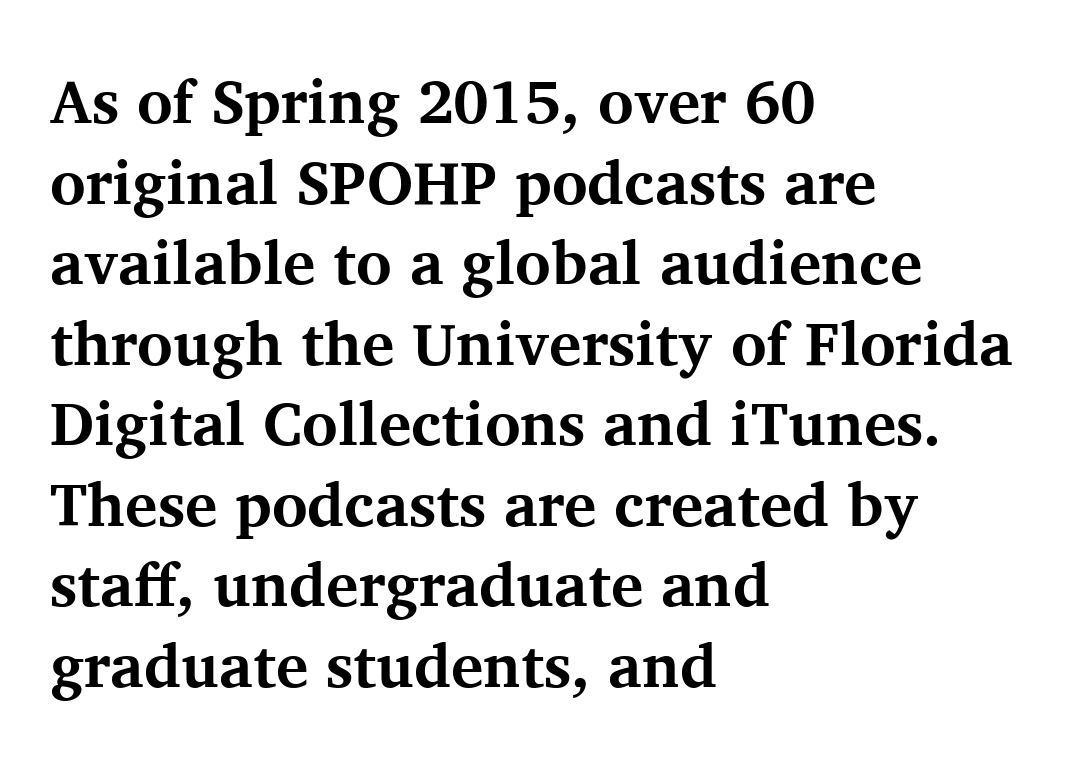
The image shows 61 px bold serif type, upright; set left-aligned, normal line spacing (1.32x), normal letter spacing, not underlined; medium stroke contrast and a medium x-height.
